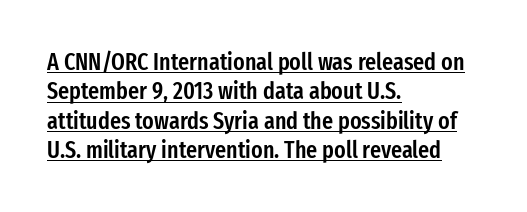
In terms of weight, the rendering is demibold, just under bold. These lines are set flush left with a ragged right edge. The axis of the letterforms is exactly vertical. Like a heading marked for emphasis, these lines bear an underscore.
